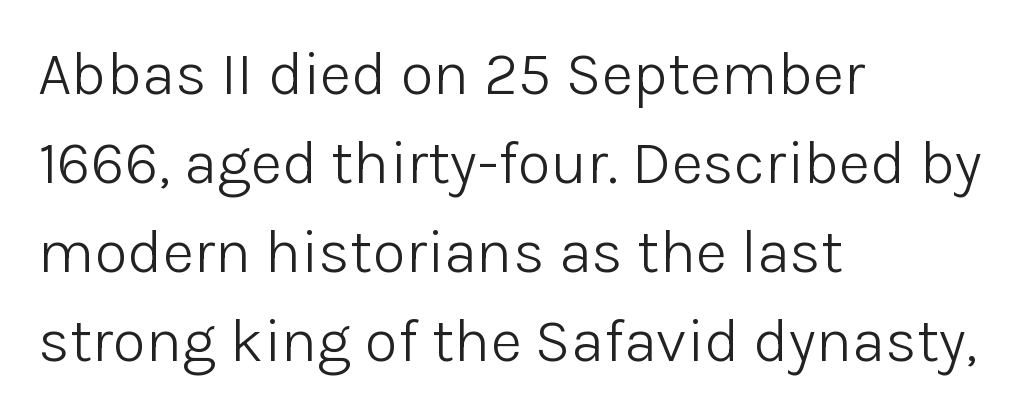
Q: Is the text bold? A: No.
Q: Is the text italic (slanted)? A: No, it is upright.
Q: Is the typeface a serif or a sans-serif typeface? A: Sans-serif.
Q: Is the text underlined? A: No.
Q: How is the paragraph aligned? A: Left-aligned.
Q: Is the spacing between letters normal or unusually wide? A: Normal.
Q: Is the spacing between lines tight, normal or loose? A: Normal.
Q: Width (condensed, normal, or wide)? A: Normal.
Q: Stroke contrast? A: Low.
Q: x-height? A: Medium.
Q: Monospaced? A: No.
